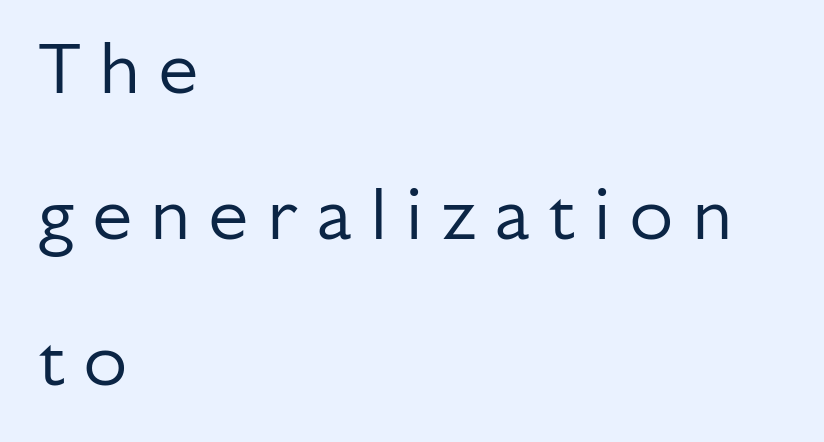
Style check: upright. Each letter keeps its own natural width here, so spacing adapts to shape. The space beneath each line is pristine and unruled. The line texture is sparse and dotted thanks to wide tracking. The vertical gap from one line to the next is large.
